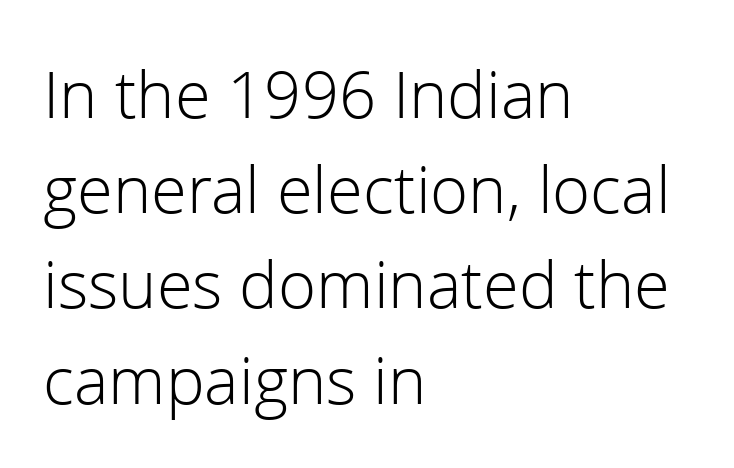
The lettering stays uniformly vertical, giving the passage a roman look. Caption: face not bold, strokes unweighted. Check where the strokes stop: nothing finishes them off — pure sans. This sample is left-justified, so line endings fall wherever the words run out. Think of a printed novel: that variable character pitch is what you see here.
